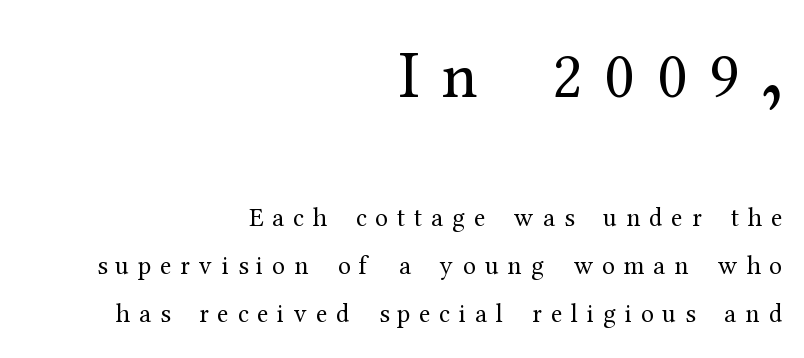
{"serif": "yes", "italic": "no", "bold": "no", "weight": "regular", "width": "normal", "stroke_contrast": "medium", "x_height": "medium", "monospaced": "no", "underline": "no", "align": "right", "line_spacing_ratio": 1.84, "letter_spacing": "wide", "letter_spacing_em": 0.34, "larger_block": "first", "size_ratio": 2.54, "glyph_px": 66}
